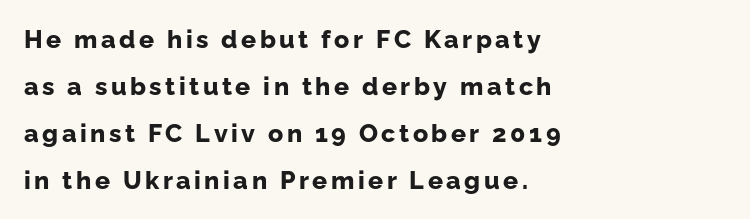
{"italic": "no", "bold": "yes", "underline": "no", "align": "left", "line_spacing_ratio": 1.88, "glyph_px": 25}
